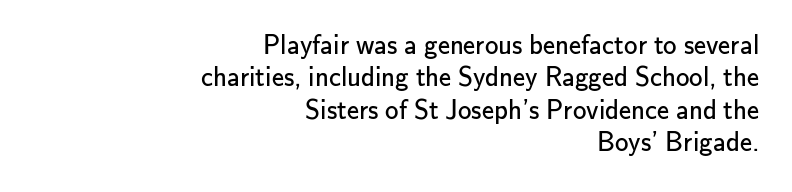
{"italic": "no", "bold": "no", "underline": "no", "align": "right", "line_spacing_ratio": 1.2, "letter_spacing": "normal", "letter_spacing_em": 0.0, "glyph_px": 27}
